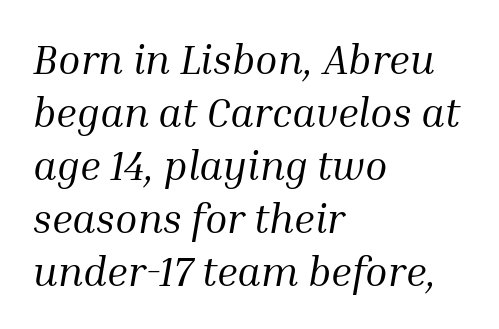
The image shows 41 px regular-weight serif type, italic (leaning right); set left-aligned, normal line spacing (1.29x), normal letter spacing, not underlined; medium stroke contrast and a medium x-height.
